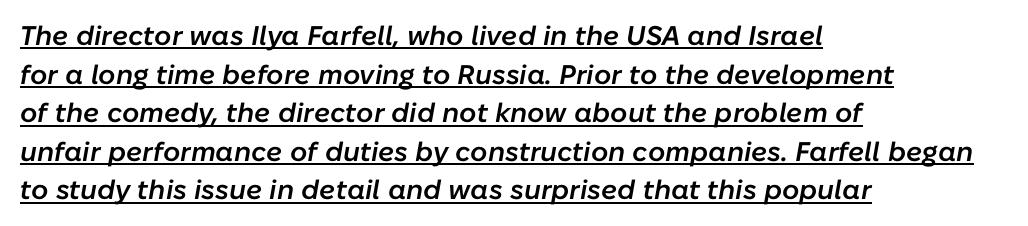
{"italic": "yes", "lean": "right", "slant_degrees": 10, "bold": "semi", "underline": "yes", "align": "left", "line_spacing": "normal", "line_spacing_ratio": 1.43, "letter_spacing": "normal", "letter_spacing_em": 0.0, "glyph_px": 27}
